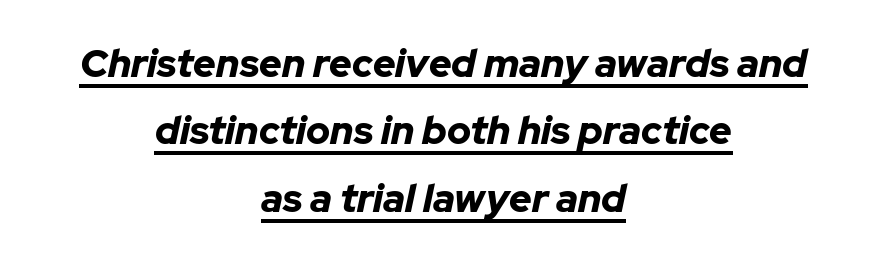
The image shows 39 px bold type, italic (leaning right); set centered, line spacing 1.73x, normal letter spacing, underlined; low stroke contrast and a medium x-height.
